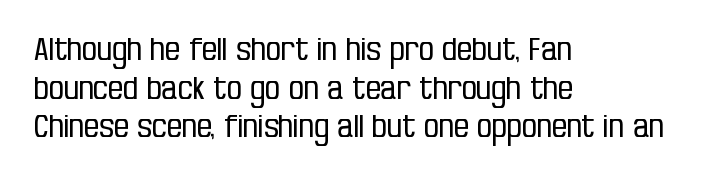
{"serif": "no", "italic": "no", "bold": "no", "weight": "regular", "width": "condensed", "stroke_contrast": "low", "x_height": "large", "monospaced": "no", "underline": "no", "align": "left", "line_spacing": "normal", "line_spacing_ratio": 1.29, "letter_spacing": "normal", "letter_spacing_em": 0.0, "glyph_px": 30}
